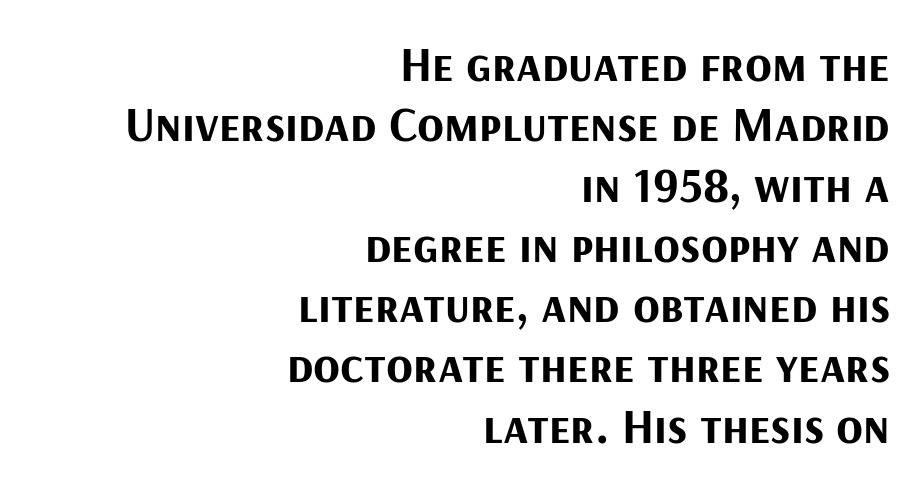
Q: Is the text bold? A: Yes.
Q: Is the text italic (slanted)? A: No, it is upright.
Q: Is the typeface a serif or a sans-serif typeface? A: Sans-serif.
Q: Is the text underlined? A: No.
Q: How is the paragraph aligned? A: Right-aligned.
Q: Is the spacing between letters normal or unusually wide? A: Normal.
Q: Width (condensed, normal, or wide)? A: Normal.
Q: Stroke contrast? A: Medium.
Q: x-height? A: Medium.
Q: Monospaced? A: No.
